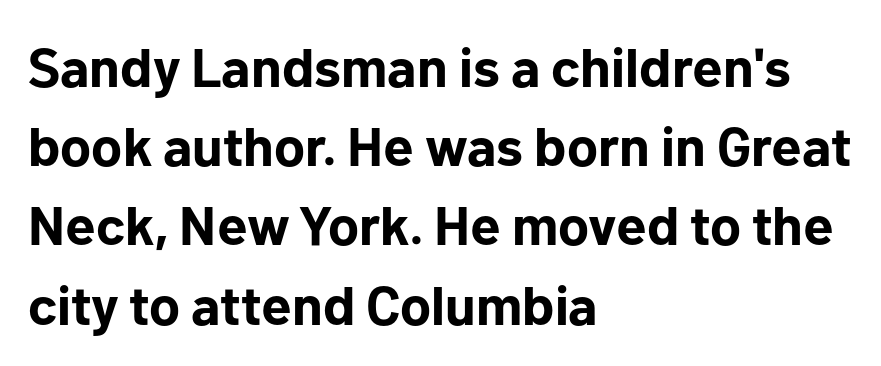
{"serif": "no", "italic": "no", "bold": "yes", "weight": "bold", "width": "normal", "stroke_contrast": "low", "x_height": "medium", "monospaced": "no", "underline": "no", "align": "left", "line_spacing": "normal", "line_spacing_ratio": 1.44, "letter_spacing": "normal", "letter_spacing_em": 0.0, "glyph_px": 55}
